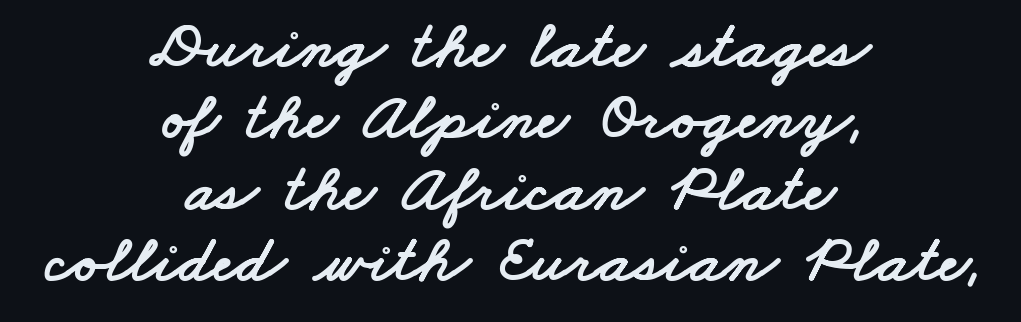
Q: Is the typeface a serif or a sans-serif typeface? A: Sans-serif.
Q: Is the text underlined? A: No.
Q: How is the paragraph aligned? A: Centered.
Q: Is the spacing between letters normal or unusually wide? A: Normal.
Q: Is the spacing between lines tight, normal or loose? A: Tight.
Q: Width (condensed, normal, or wide)? A: Wide.
Q: Stroke contrast? A: Low.
Q: x-height? A: Small.
Q: Monospaced? A: No.
